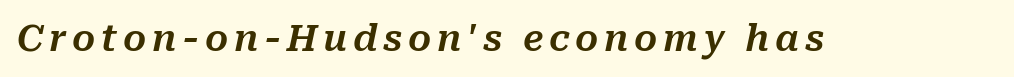
Each letter keeps its own natural width here, so spacing adapts to shape. This is oblique type, the kind used for emphasis or titles. Unmarked baselines from the first word to the last.
